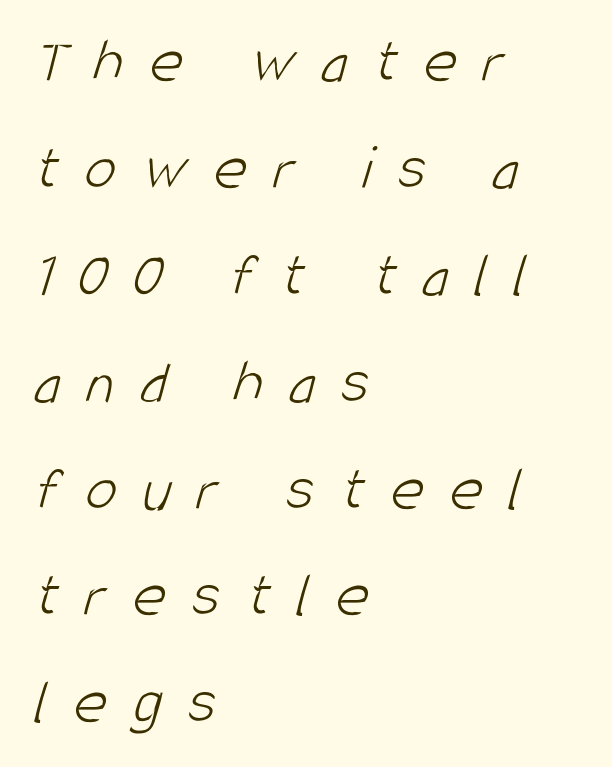
Q: Is the text bold? A: No.
Q: Is the typeface a serif or a sans-serif typeface? A: Sans-serif.
Q: Is the text underlined? A: No.
Q: How is the paragraph aligned? A: Left-aligned.
Q: Is the spacing between letters normal or unusually wide? A: Unusually wide.
Q: Is the spacing between lines tight, normal or loose? A: Normal.
Q: Width (condensed, normal, or wide)? A: Condensed.
Q: Stroke contrast? A: Low.
Q: x-height? A: Large.
Q: Monospaced? A: No.
